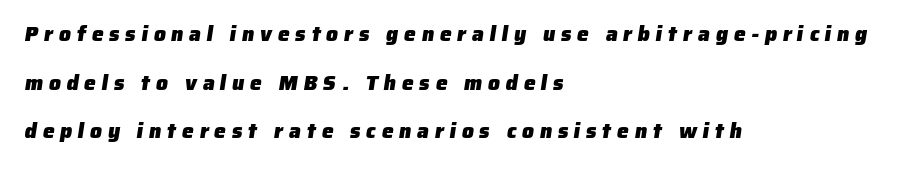
The image shows 21 px bold type; set left-aligned, loose line spacing (2.31x), unusually wide letter spacing (+0.27 em), not underlined.
